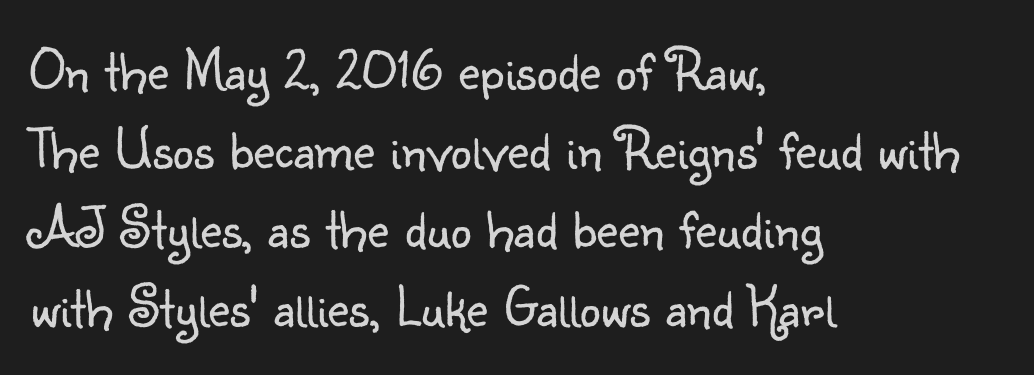
In terms of leading, this rendering sits right in the middle. The letters advance in unequal steps, a hallmark of proportional type. A student would call this left alignment; a typographer would say flush left, rag right. The space directly below the letters is spotless. Vertical strokes here are truly vertical. The characters are drawn with everyday or finer stroke widths.
